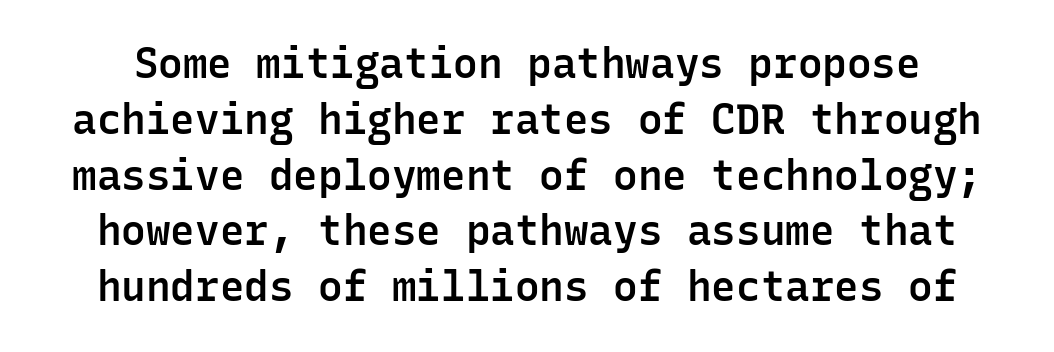
Q: Is the text bold? A: Semi-bold.
Q: Is the text italic (slanted)? A: No, it is upright.
Q: Is the typeface a serif or a sans-serif typeface? A: Sans-serif.
Q: Is the text underlined? A: No.
Q: Is the spacing between letters normal or unusually wide? A: Normal.
Q: Is the spacing between lines tight, normal or loose? A: Normal.
Q: Width (condensed, normal, or wide)? A: Normal.
Q: Stroke contrast? A: Low.
Q: x-height? A: Medium.
Q: Monospaced? A: Yes.
